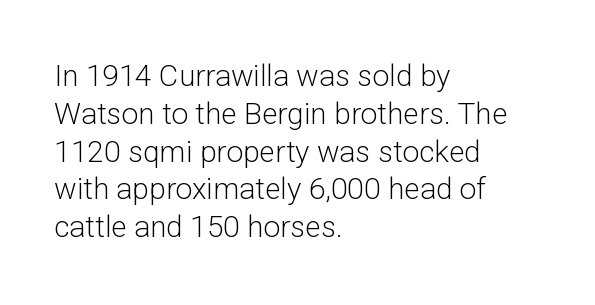
Q: Is the text bold? A: No.
Q: Is the text italic (slanted)? A: No, it is upright.
Q: Is the typeface a serif or a sans-serif typeface? A: Sans-serif.
Q: Is the text underlined? A: No.
Q: How is the paragraph aligned? A: Left-aligned.
Q: Is the spacing between letters normal or unusually wide? A: Normal.
Q: Is the spacing between lines tight, normal or loose? A: Normal.
Q: Width (condensed, normal, or wide)? A: Normal.
Q: Stroke contrast? A: Low.
Q: x-height? A: Medium.
Q: Monospaced? A: No.
